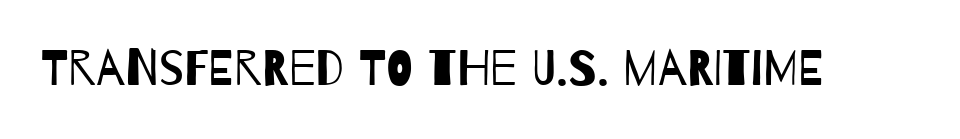
The image shows 50 px regular-weight, condensed sans-serif type; set normal letter spacing, not underlined; low stroke contrast and a large x-height.
